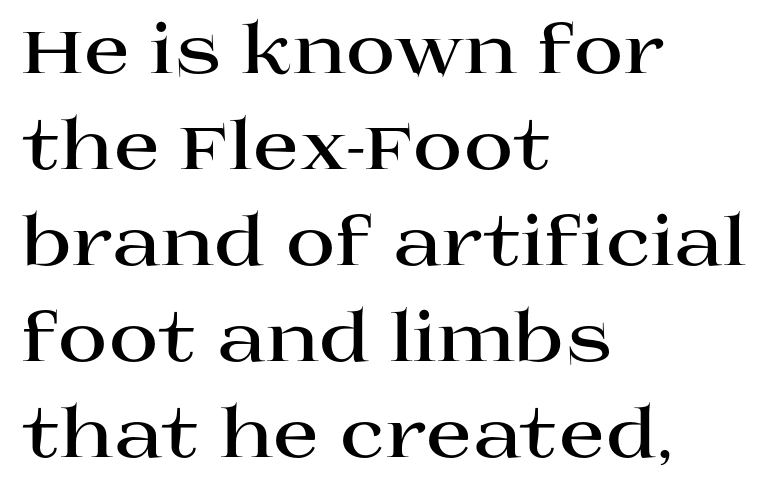
{"serif": "yes", "italic": "no", "bold": "yes", "weight": "bold", "width": "wide", "stroke_contrast": "high", "x_height": "large", "monospaced": "no", "underline": "no", "align": "left", "line_spacing": "normal", "line_spacing_ratio": 1.41, "letter_spacing": "normal", "letter_spacing_em": 0.0, "glyph_px": 68}
